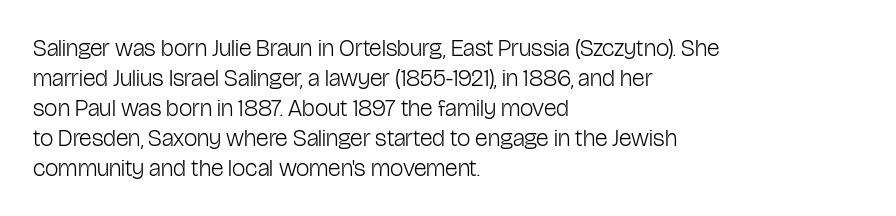
{"italic": "no", "bold": "no", "underline": "no", "align": "left", "line_spacing": "normal", "line_spacing_ratio": 1.25, "letter_spacing": "normal", "letter_spacing_em": 0.0, "glyph_px": 24}
